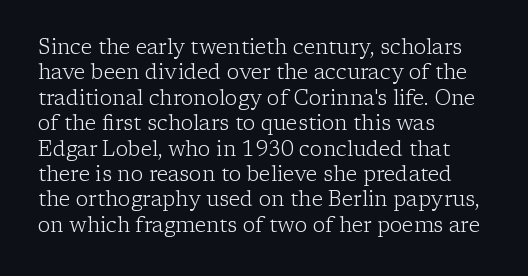
Q: Is the text bold? A: No.
Q: Is the text italic (slanted)? A: No, it is upright.
Q: Is the text underlined? A: No.
Q: How is the paragraph aligned? A: Left-aligned.
Q: Is the spacing between letters normal or unusually wide? A: Normal.
